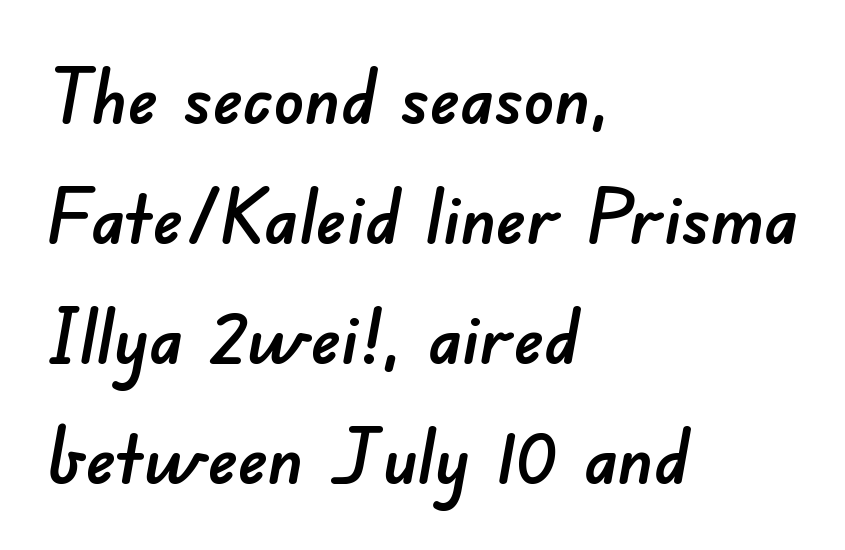
The image shows 76 px sans-serif type; set left-aligned, normal line spacing (1.58x), normal letter spacing, not underlined; low stroke contrast and a small x-height.
